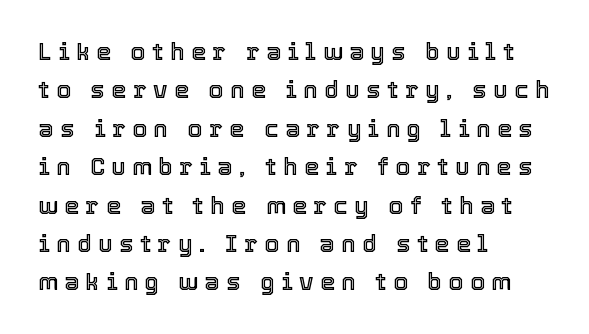
The image shows 24 px text type, upright; set left-aligned, normal line spacing (1.6x), unusually wide letter spacing (+0.27 em), not underlined.
